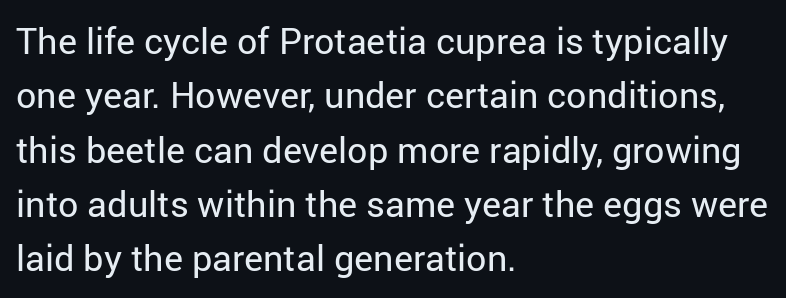
The image shows 36 px regular-weight sans-serif type, upright; set left-aligned, normal line spacing (1.51x), normal letter spacing, not underlined; low stroke contrast and a medium x-height.
